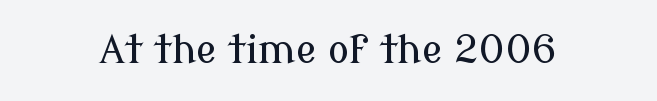
The image shows 39 px serif type, upright; set normal letter spacing, not underlined; low stroke contrast and a medium x-height.
